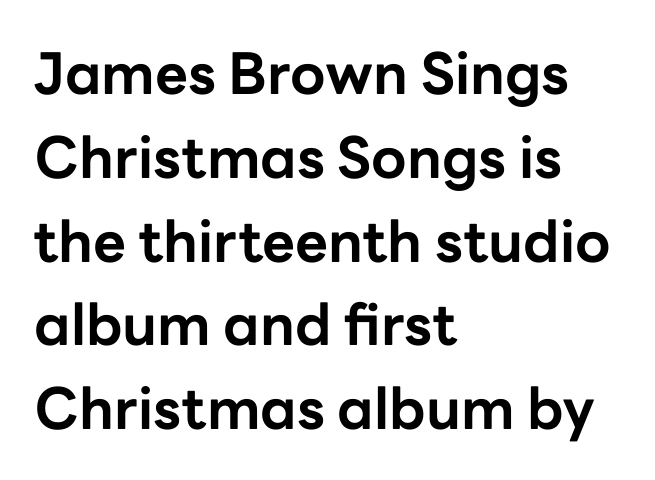
The characters look thick and weighty, a clear bold. The lines are quadded left. Nobody drew a line under any word here. The face used here is proportionally spaced, like ordinary book or web type. Tracking value appears to be zero — textbook default spacing. Unlike italic type, these characters show no tilt at all.
